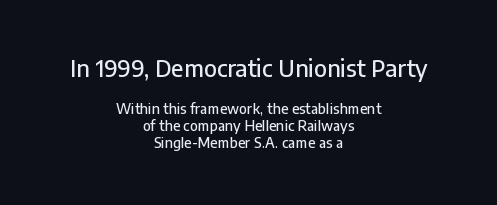
{"italic": "no", "underline": "no", "align": "center", "line_spacing_ratio": 1.2, "letter_spacing": "normal", "letter_spacing_em": 0.0, "larger_block": "first", "size_ratio": 1.64, "glyph_px": 23}
